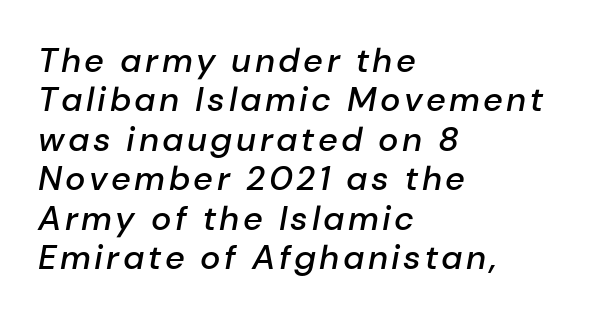
Nobody drew a line under any word here. Moderately thickened strokes mark this as semibold type. The specimen reads as italic at a glance. Spacing verdict: proportional, widths tailored to each character.
